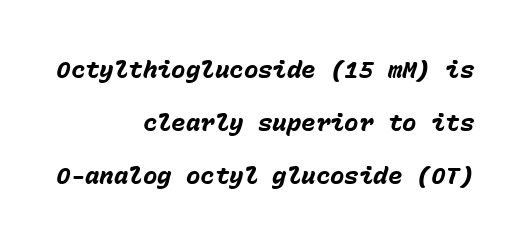
{"italic": "yes", "lean": "right", "slant_degrees": 15, "bold": "yes", "underline": "no", "align": "right", "line_spacing": "loose", "line_spacing_ratio": 2.2, "letter_spacing": "normal", "letter_spacing_em": 0.0, "glyph_px": 24}
